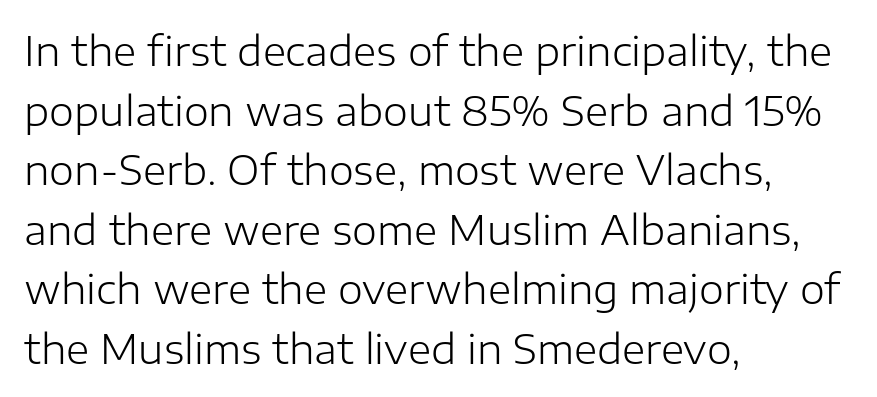
Character widths vary here, with narrow letters taking less room than wide ones. The weight tops out at a normal text grade. The type sits square on the baseline with zero lean. Each word holds together tightly as a unit, with standard inter-letter gaps.
